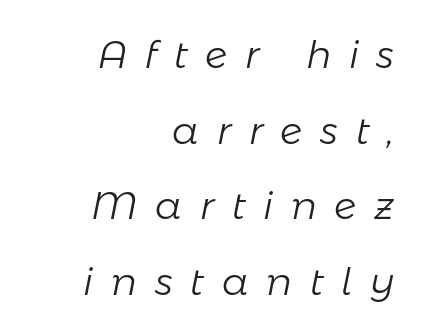
{"italic": "yes", "lean": "right", "slant_degrees": 11, "bold": "no", "weight": "light", "width": "normal", "stroke_contrast": "low", "x_height": "medium", "monospaced": "no", "underline": "no", "align": "right", "line_spacing": "loose", "line_spacing_ratio": 1.99, "letter_spacing": "wide", "letter_spacing_em": 0.47, "glyph_px": 38}
